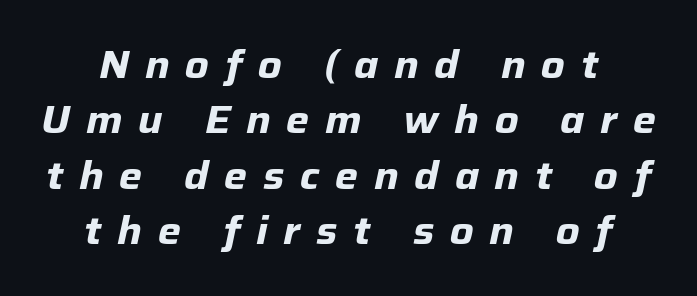
{"italic": "yes", "lean": "right", "slant_degrees": 12, "bold": "yes", "weight": "bold", "width": "normal", "stroke_contrast": "low", "x_height": "medium", "monospaced": "no", "underline": "no", "align": "center", "line_spacing": "normal", "line_spacing_ratio": 1.42, "letter_spacing": "wide", "letter_spacing_em": 0.4, "glyph_px": 39}
